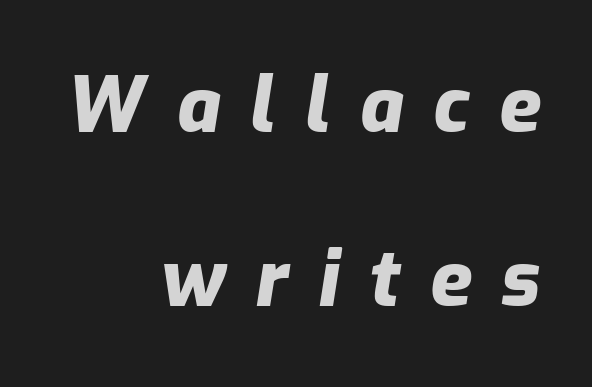
Q: Is the text bold? A: Yes.
Q: Is the text italic (slanted)? A: Yes, it leans right by about 9 degrees.
Q: Is the text underlined? A: No.
Q: How is the paragraph aligned? A: Right-aligned.
Q: Is the spacing between letters normal or unusually wide? A: Unusually wide.
Q: Is the spacing between lines tight, normal or loose? A: Loose.
Q: Width (condensed, normal, or wide)? A: Normal.
Q: Stroke contrast? A: Low.
Q: x-height? A: Medium.
Q: Monospaced? A: No.
